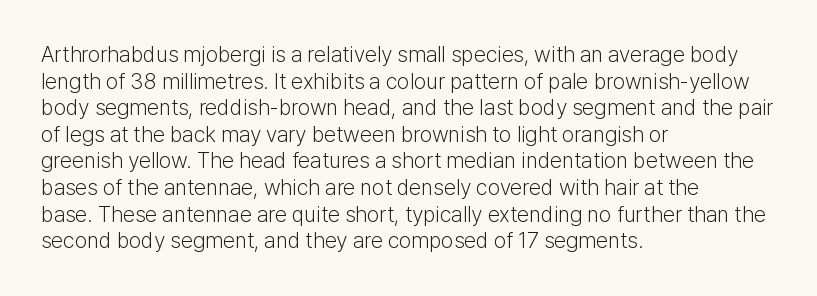
{"italic": "no", "bold": "no", "underline": "no", "align": "left", "line_spacing_ratio": 1.21, "letter_spacing": "normal", "letter_spacing_em": 0.0, "glyph_px": 22}
